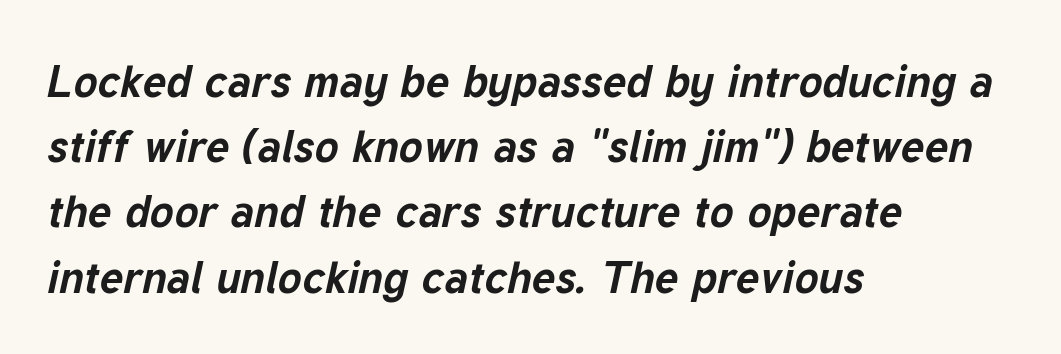
The image shows 45 px bold type, italic (leaning right); set left-aligned, normal line spacing (1.45x), normal letter spacing, not underlined; low stroke contrast and a medium x-height.
